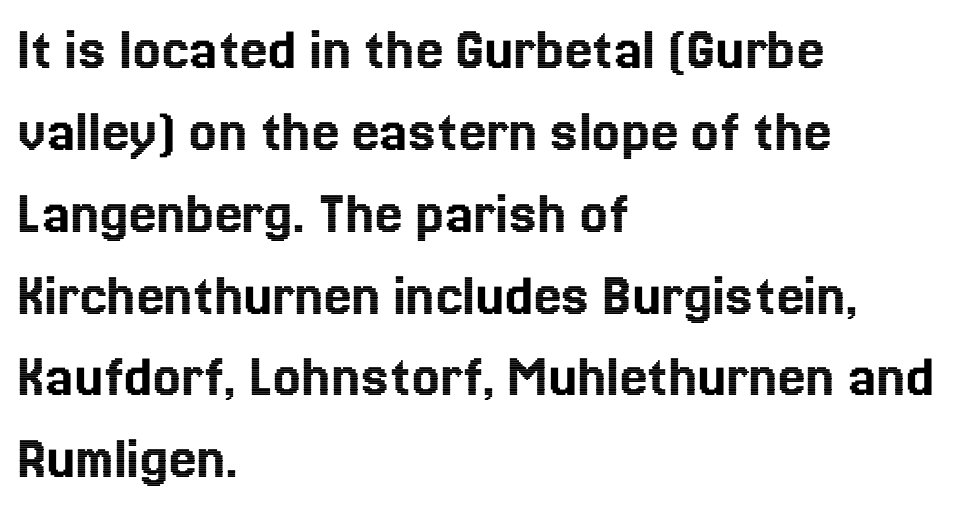
This sample keeps an unexceptional amount of space between lines. Ascenders rise straight up at ninety degrees. Honestly, there is no underline to notice here at all. This rendering leaves character spacing at its baseline value.
